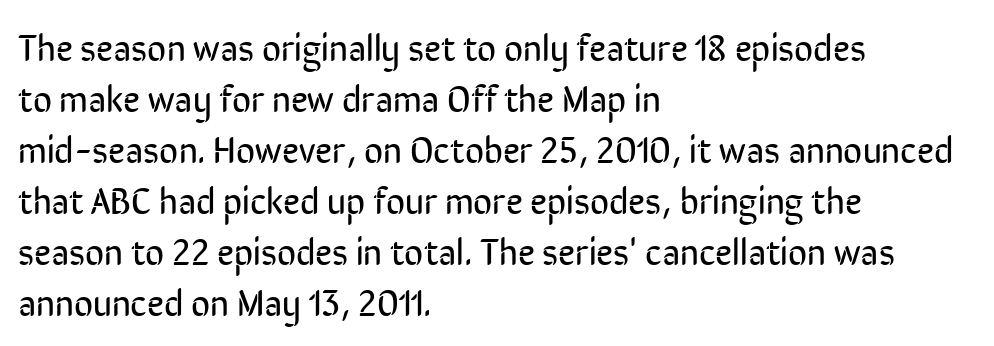
The image shows 37 px regular-weight, condensed sans-serif type, upright; set left-aligned, normal line spacing (1.38x), normal letter spacing, not underlined; low stroke contrast and a medium x-height.
